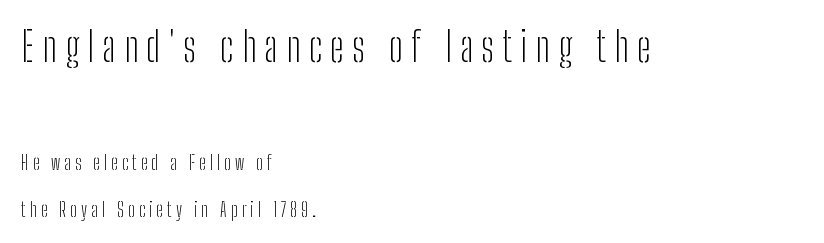
Does the lettering tilt? It doesn't — this is upright. Honestly, the letter spacing is so wide it's the main thing you notice. Does the leading feel generous? Absolutely, it's lavish. Has an underline been added? It has not. Typesetter's note — upper block bumped up in size, lower block left smaller.
